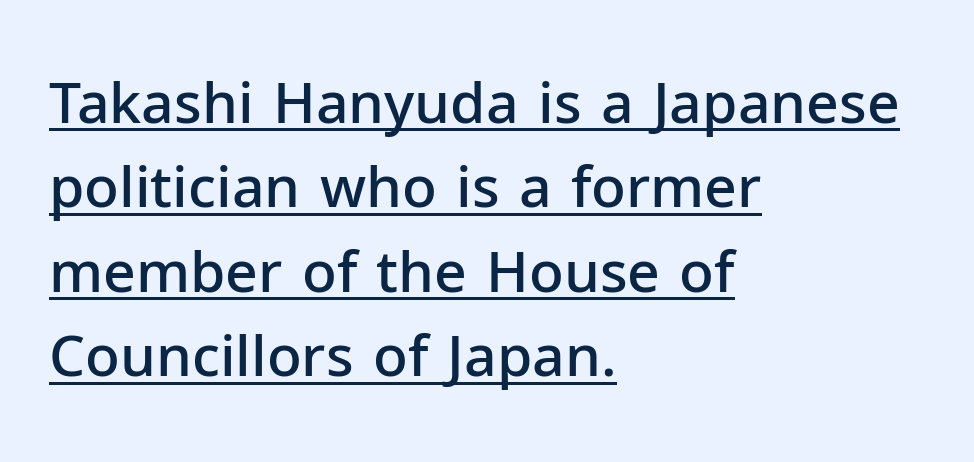
To sum up the face: it is a sans, with no serifs. Honestly, the letter spacing is just normal — you wouldn't notice it. Quick note: underline on. The paragraph has a hard left edge and a soft right edge.
